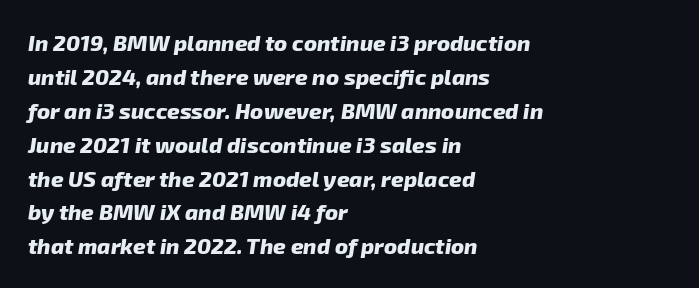
The image shows 22 px bold type; set left-aligned, normal line spacing (1.54x), normal letter spacing, not underlined.
